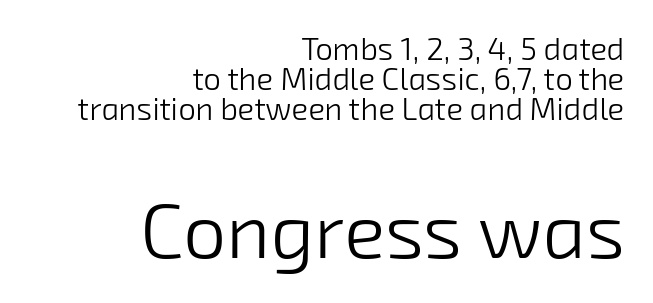
Q: Is the text bold? A: No.
Q: Is the typeface a serif or a sans-serif typeface? A: Sans-serif.
Q: Is the text underlined? A: No.
Q: How is the paragraph aligned? A: Right-aligned.
Q: Is the spacing between letters normal or unusually wide? A: Normal.
Q: Is the spacing between lines tight, normal or loose? A: Tight.
Q: Which block of text is set in a larger size, the first (top) or the second (bottom)? A: The second (bottom) one.
Q: Width (condensed, normal, or wide)? A: Normal.
Q: Stroke contrast? A: Low.
Q: x-height? A: Medium.
Q: Monospaced? A: No.
